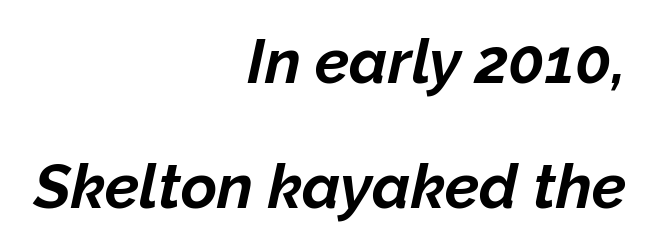
A bare baseline throughout the passage. Do the characters align in a grid? No, the font is proportional. Notice how the stems are inclined rather than vertical — that's the hallmark of italics. Between one letter and the next there's only the usual sliver of space. A dark, heavy texture on the line: the type is bold.
